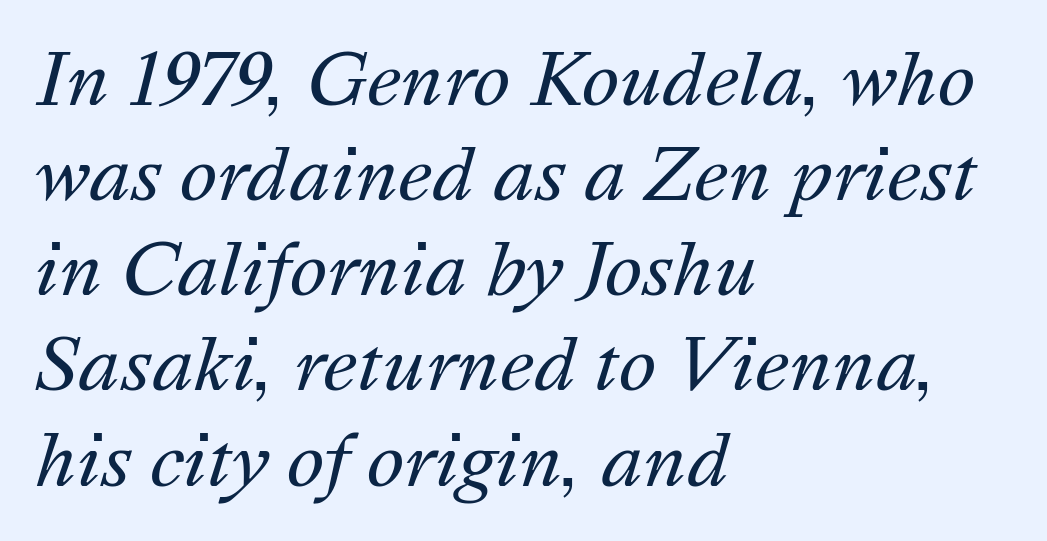
{"italic": "yes", "lean": "right", "slant_degrees": 16, "bold": "no", "weight": "regular", "width": "normal", "stroke_contrast": "medium", "x_height": "medium", "monospaced": "no", "underline": "no", "align": "left", "line_spacing": "normal", "line_spacing_ratio": 1.34, "letter_spacing": "normal", "letter_spacing_em": 0.0, "glyph_px": 71}
